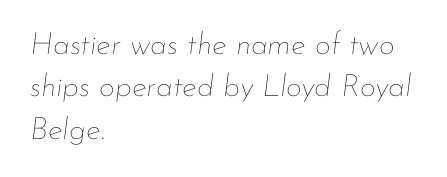
{"italic": "yes", "lean": "right", "slant_degrees": 7, "bold": "no", "weight": "thin", "width": "normal", "stroke_contrast": "low", "x_height": "small", "monospaced": "no", "underline": "no", "align": "left", "line_spacing": "normal", "line_spacing_ratio": 1.37, "letter_spacing": "normal", "letter_spacing_em": 0.0, "glyph_px": 31}
